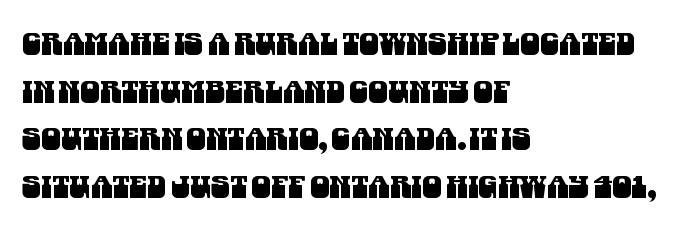
Is the letter spacing exaggerated? No — it looks like the ordinary default. A student would call this left alignment; a typographer would say flush left, rag right. Spacing verdict: proportional, widths tailored to each character. No feet cap the strokes, marking this as sans-serif type.
